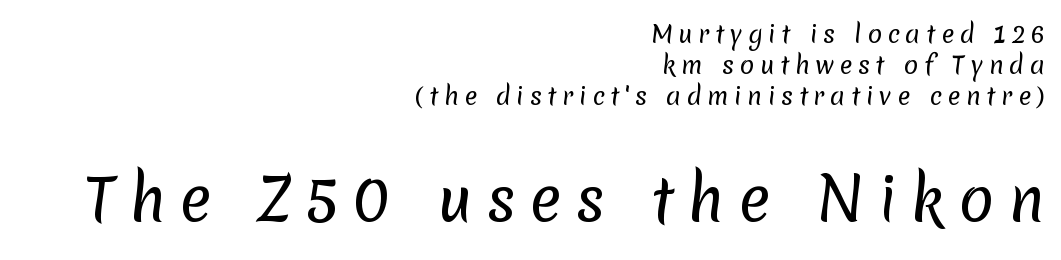
The image shows 59 px regular-weight sans-serif type; set right-aligned, normal line spacing (1.29x), unusually wide letter spacing (+0.23 em), not underlined; the second (bottom) block is 2.46x larger; low stroke contrast and a medium x-height.
